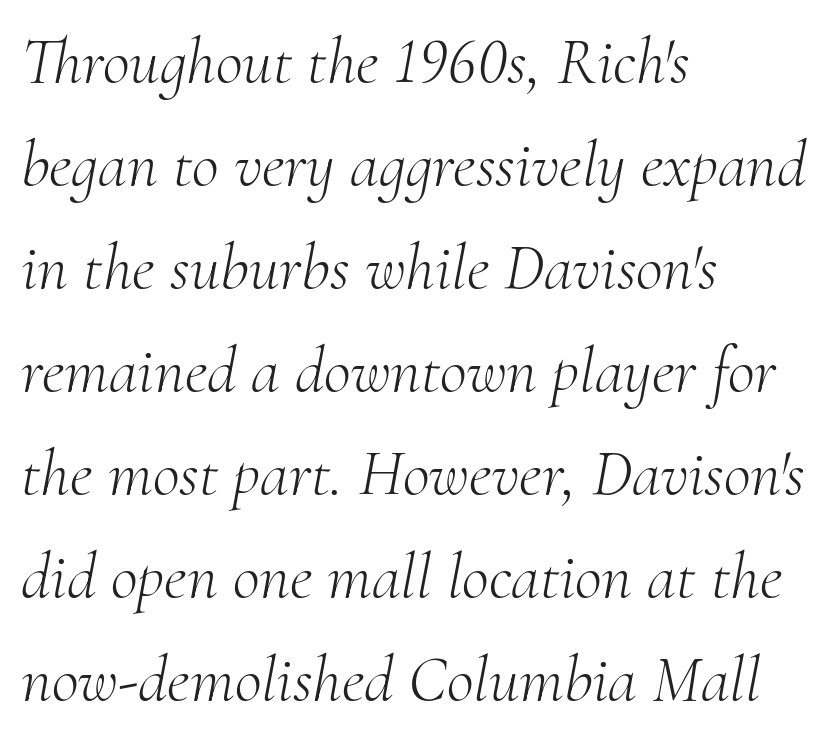
The image shows 66 px light serif type, italic (leaning right); set left-aligned, normal line spacing (1.56x), normal letter spacing, not underlined; medium stroke contrast and a small x-height.
